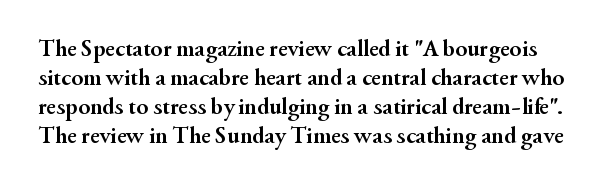
Weight check: bold — yes, fully. Does extra space separate the letters? No, they use regular spacing. The font's upright variant was chosen for this text. Bare-footed words on every line.
